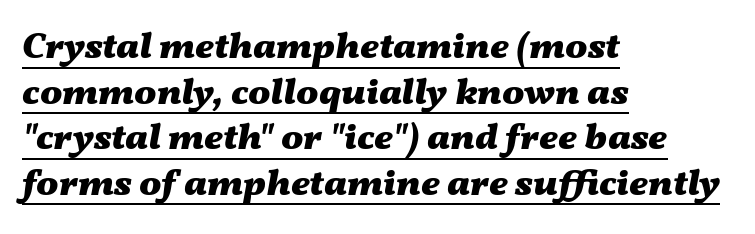
Q: Is the text bold? A: Yes.
Q: Is the text italic (slanted)? A: Yes, it leans right by about 11 degrees.
Q: Is the text underlined? A: Yes.
Q: How is the paragraph aligned? A: Left-aligned.
Q: Is the spacing between letters normal or unusually wide? A: Normal.
Q: Width (condensed, normal, or wide)? A: Wide.
Q: Stroke contrast? A: Medium.
Q: x-height? A: Medium.
Q: Monospaced? A: No.
